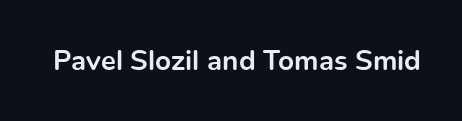
{"serif": "no", "italic": "no", "bold": "yes", "weight": "bold", "width": "normal", "x_height": "medium", "monospaced": "no", "underline": "no", "letter_spacing": "normal", "letter_spacing_em": 0.0, "glyph_px": 28}
